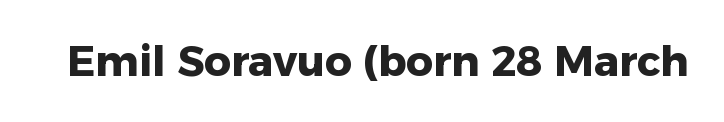
In terms of letterform style, serifs are entirely absent. Is this a fixed-width face? No — the glyphs have proportional, varying widths. Every letter is thick-stroked: bold, no question. The glyphs are unaccompanied by any horizontal stroke below them. The axis of the letterforms is exactly vertical. Students, note that the glyphs here touch the page at normal intervals.
